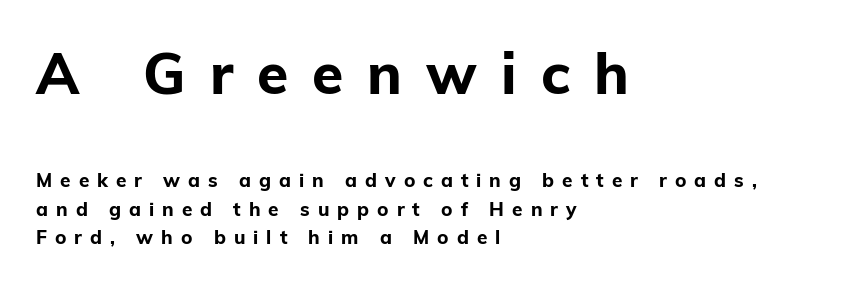
{"serif": "no", "italic": "no", "bold": "yes", "weight": "bold", "width": "normal", "stroke_contrast": "low", "x_height": "medium", "monospaced": "no", "underline": "no", "align": "left", "line_spacing": "normal", "line_spacing_ratio": 1.5, "letter_spacing": "wide", "letter_spacing_em": 0.42, "larger_block": "first", "size_ratio": 3.0, "glyph_px": 57}
